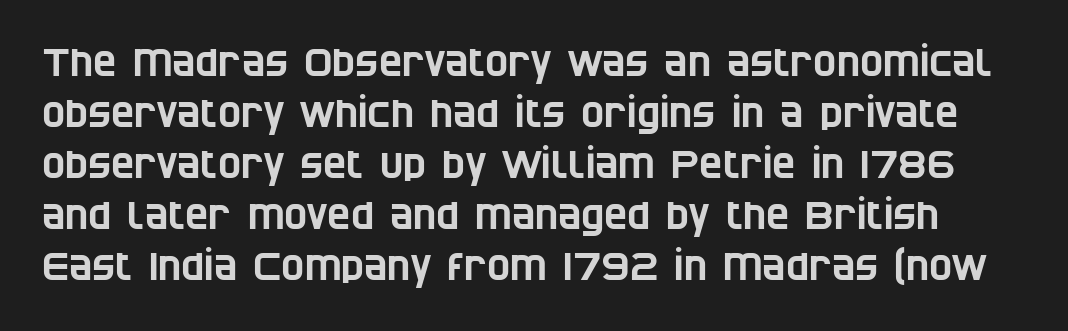
Letters rest on an invisible, unmarked baseline. The space between consecutive lines is moderate. Look at the bottom of the vertical strokes: they stop flat, with no serifs. Spacing verdict: proportional, widths tailored to each character. Letter spacing: default.
